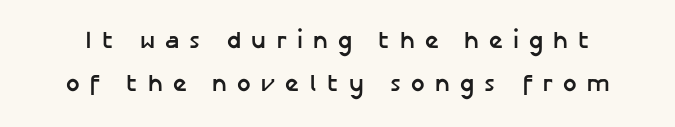
Q: Is the text bold? A: Yes.
Q: Is the text italic (slanted)? A: No, it is upright.
Q: Is the text underlined? A: No.
Q: Is the spacing between letters normal or unusually wide? A: Unusually wide.
